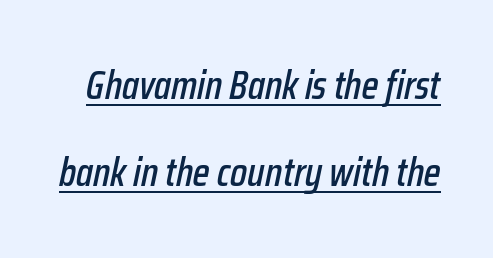
Q: Is the text italic (slanted)? A: Yes, it leans right by about 12 degrees.
Q: Is the text underlined? A: Yes.
Q: Is the spacing between letters normal or unusually wide? A: Normal.
Q: Is the spacing between lines tight, normal or loose? A: Loose.
Q: Width (condensed, normal, or wide)? A: Condensed.
Q: Stroke contrast? A: Low.
Q: x-height? A: Medium.
Q: Monospaced? A: No.
